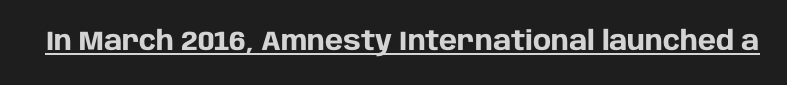
The image shows 27 px bold type, upright; set normal letter spacing, underlined.
